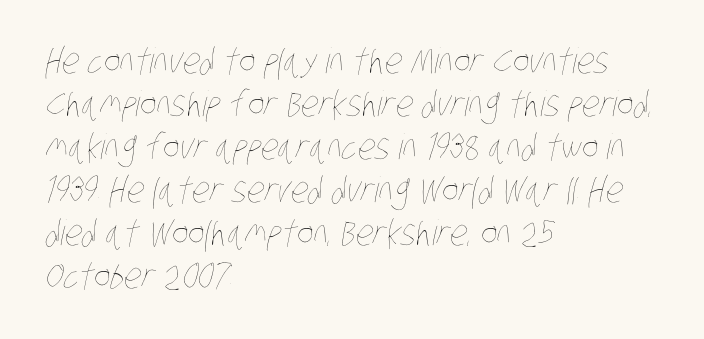
{"bold": "no", "weight": "thin", "width": "condensed", "stroke_contrast": "low", "x_height": "large", "monospaced": "no", "underline": "no", "align": "left", "line_spacing_ratio": 1.23, "letter_spacing": "normal", "letter_spacing_em": 0.0, "glyph_px": 35}
